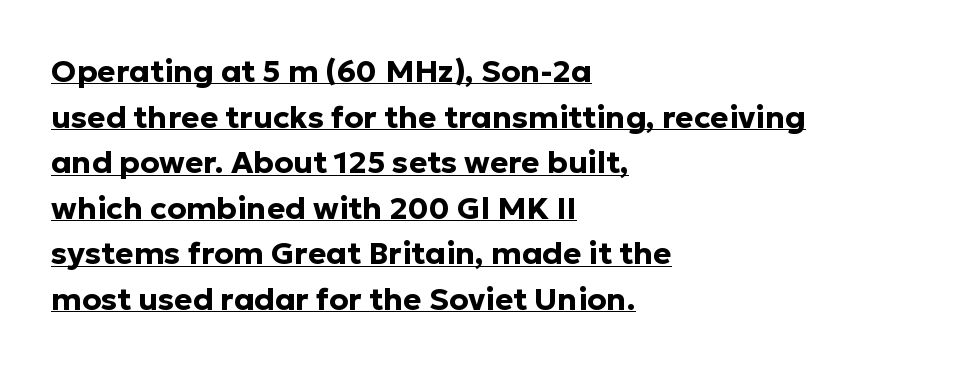
Q: Is the text bold? A: Yes.
Q: Is the text italic (slanted)? A: No, it is upright.
Q: Is the typeface a serif or a sans-serif typeface? A: Sans-serif.
Q: Is the text underlined? A: Yes.
Q: How is the paragraph aligned? A: Left-aligned.
Q: Is the spacing between letters normal or unusually wide? A: Normal.
Q: Is the spacing between lines tight, normal or loose? A: Normal.
Q: Width (condensed, normal, or wide)? A: Normal.
Q: Stroke contrast? A: Low.
Q: x-height? A: Medium.
Q: Monospaced? A: No.
